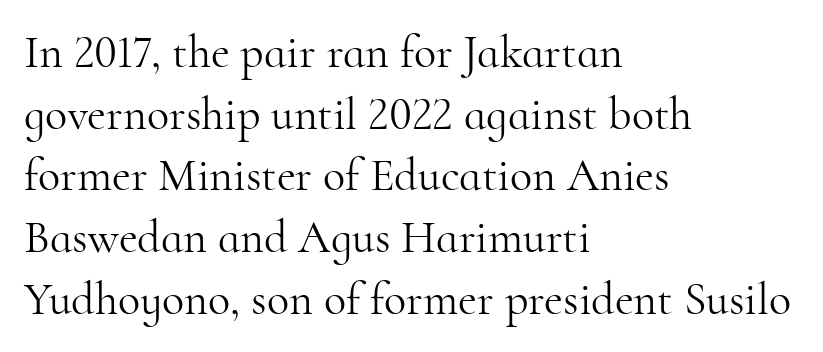
Q: Is the text bold? A: No.
Q: Is the text italic (slanted)? A: No, it is upright.
Q: Is the typeface a serif or a sans-serif typeface? A: Serif.
Q: Is the text underlined? A: No.
Q: How is the paragraph aligned? A: Left-aligned.
Q: Is the spacing between letters normal or unusually wide? A: Normal.
Q: Is the spacing between lines tight, normal or loose? A: Normal.
Q: Width (condensed, normal, or wide)? A: Normal.
Q: Stroke contrast? A: High.
Q: x-height? A: Small.
Q: Monospaced? A: No.
